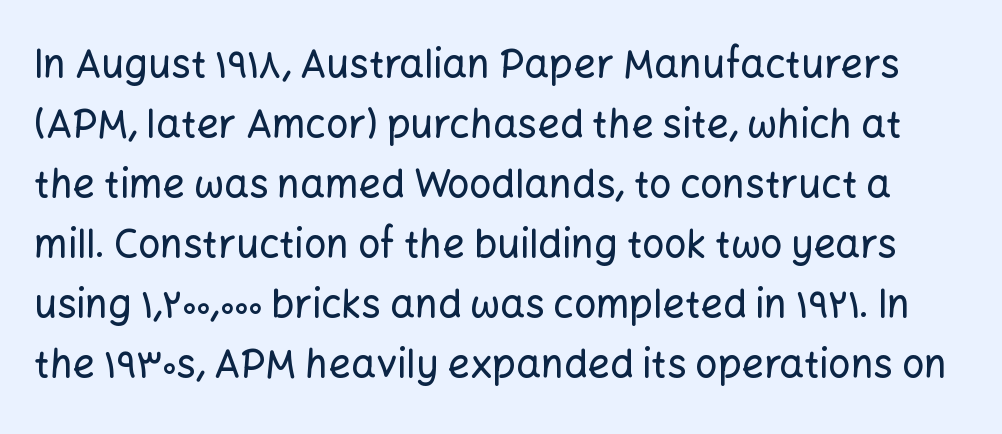
Q: Is the text italic (slanted)? A: No, it is upright.
Q: Is the typeface a serif or a sans-serif typeface? A: Sans-serif.
Q: Is the text underlined? A: No.
Q: Is the spacing between letters normal or unusually wide? A: Normal.
Q: Is the spacing between lines tight, normal or loose? A: Normal.
Q: Width (condensed, normal, or wide)? A: Normal.
Q: Stroke contrast? A: Low.
Q: x-height? A: Medium.
Q: Monospaced? A: No.
